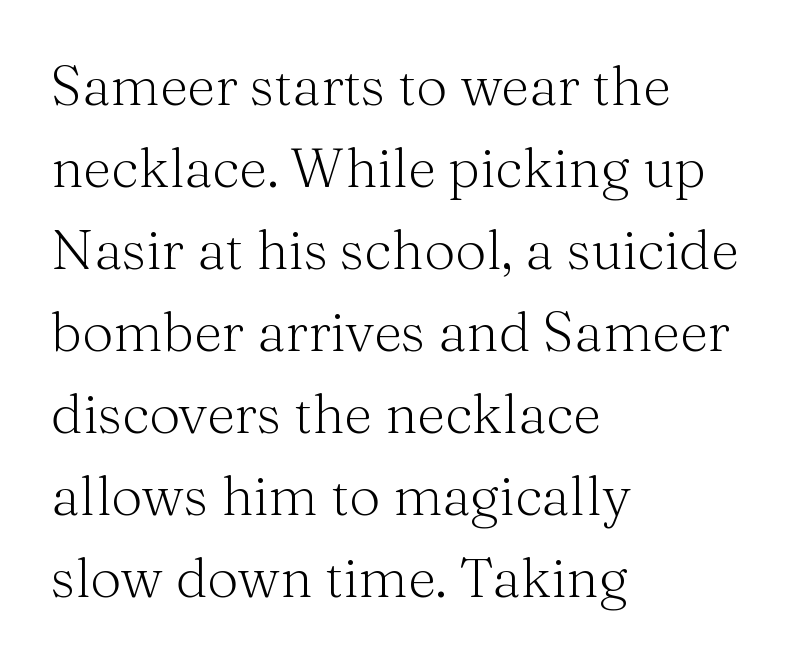
Q: Is the text bold? A: No.
Q: Is the text italic (slanted)? A: No, it is upright.
Q: Is the typeface a serif or a sans-serif typeface? A: Serif.
Q: Is the text underlined? A: No.
Q: How is the paragraph aligned? A: Left-aligned.
Q: Is the spacing between letters normal or unusually wide? A: Normal.
Q: Is the spacing between lines tight, normal or loose? A: Normal.
Q: Width (condensed, normal, or wide)? A: Normal.
Q: Stroke contrast? A: Medium.
Q: x-height? A: Medium.
Q: Monospaced? A: No.
